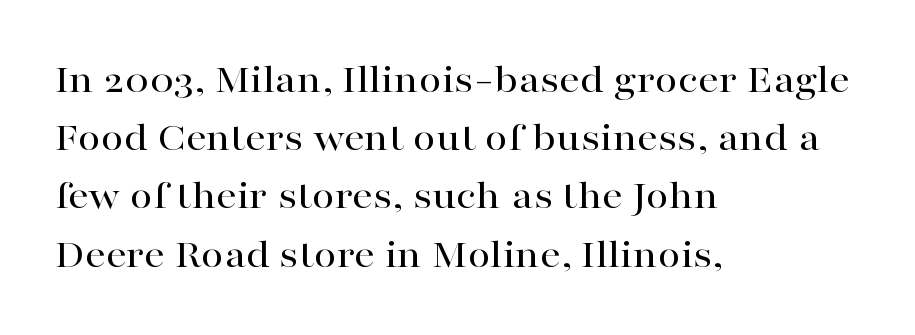
Whoever set this chose a conventional vertical rhythm. Beneath every word, the page is bare. Letterform terminals end in serifs throughout the passage. Compared with a centered layout, this one pins lines to the left instead. Default kerning and tracking; the words read as compact shapes. These lines were composed using upright roman letters.
